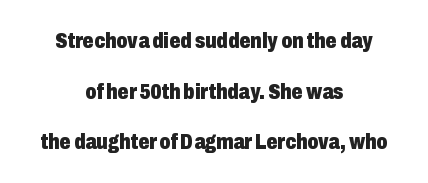
These lines carry a lot of weight — the face is fully bold. How would I describe the line gaps? Wide and relaxed. One-word summary of the alignment: center. The face used here is rendered with its standard letterfit. A typesetter would mark this as roman, not italic. The glyphs are unaccompanied by any horizontal stroke below them.
